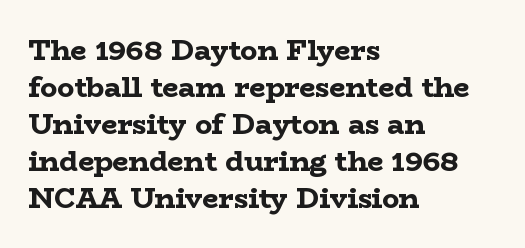
These lines stack with their left ends in a neat column. No italicization has been applied; the sample stays upright. Proportional: the letters do not fall into vertical columns. The letterforms sit shoulder to shoulder at normal distance. A dark, heavy texture on the line: the type is bold. Honestly, the row spacing looks completely unremarkable.
